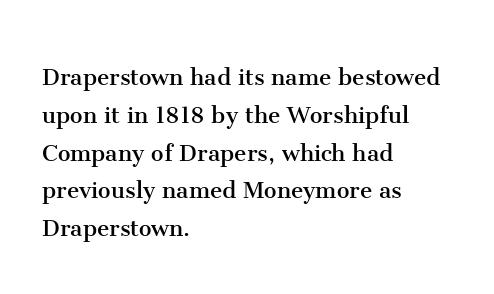
Q: Is the text bold? A: No.
Q: Is the text italic (slanted)? A: No, it is upright.
Q: Is the typeface a serif or a sans-serif typeface? A: Serif.
Q: Is the text underlined? A: No.
Q: How is the paragraph aligned? A: Left-aligned.
Q: Is the spacing between letters normal or unusually wide? A: Normal.
Q: Is the spacing between lines tight, normal or loose? A: Normal.
Q: Width (condensed, normal, or wide)? A: Normal.
Q: Stroke contrast? A: Medium.
Q: x-height? A: Medium.
Q: Monospaced? A: No.
